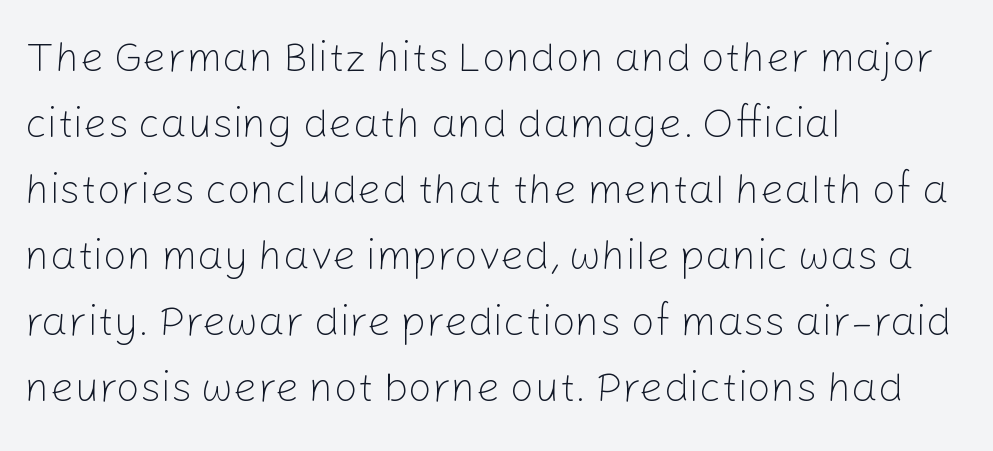
Posture: upright roman. Heft: none added — not bold. Each letter keeps its own natural width here, so spacing adapts to shape. Horizontal bands of white between lines are of average thickness. These lines keep a tight, regular rhythm from letter to letter.
